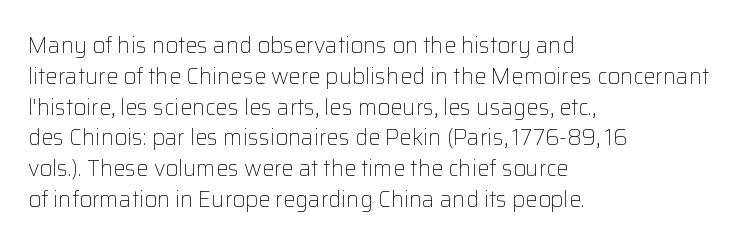
Q: Is the text bold? A: No.
Q: Is the text italic (slanted)? A: No, it is upright.
Q: Is the text underlined? A: No.
Q: How is the paragraph aligned? A: Left-aligned.
Q: Is the spacing between letters normal or unusually wide? A: Normal.
Q: Is the spacing between lines tight, normal or loose? A: Normal.
